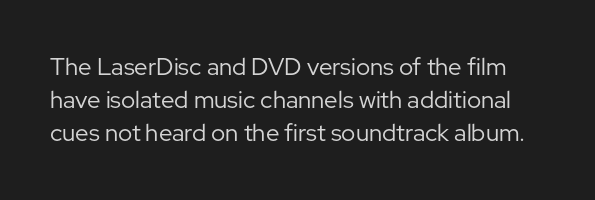
{"italic": "no", "bold": "no", "underline": "no", "line_spacing": "normal", "line_spacing_ratio": 1.38, "letter_spacing": "normal", "letter_spacing_em": 0.0, "glyph_px": 24}
